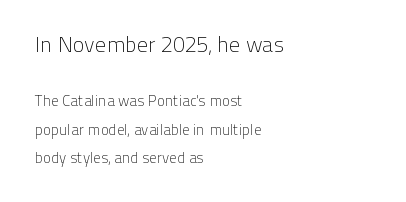
The image shows 22 px text type, upright; set left-aligned, line spacing 1.89x, normal letter spacing, not underlined; the first (top) block is 1.47x larger.
